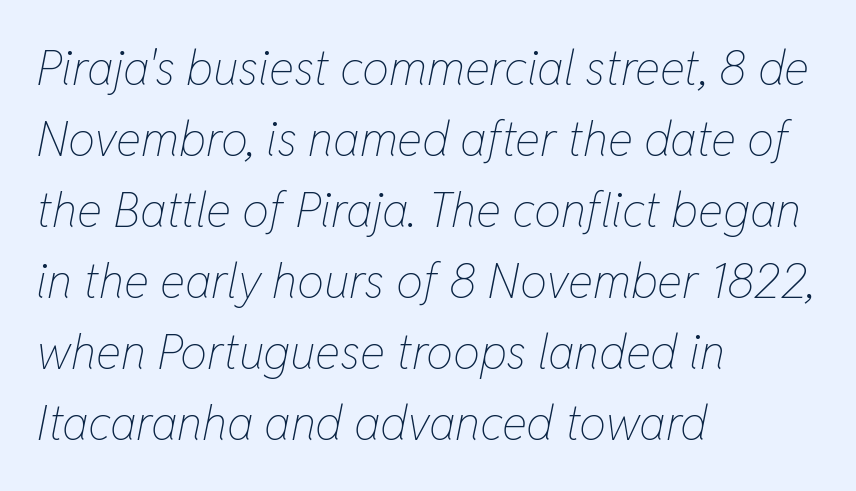
Q: Is the text bold? A: No.
Q: Is the text italic (slanted)? A: Yes, it leans right by about 11 degrees.
Q: Is the text underlined? A: No.
Q: How is the paragraph aligned? A: Left-aligned.
Q: Is the spacing between letters normal or unusually wide? A: Normal.
Q: Is the spacing between lines tight, normal or loose? A: Normal.
Q: Width (condensed, normal, or wide)? A: Condensed.
Q: Stroke contrast? A: Low.
Q: x-height? A: Medium.
Q: Monospaced? A: No.
